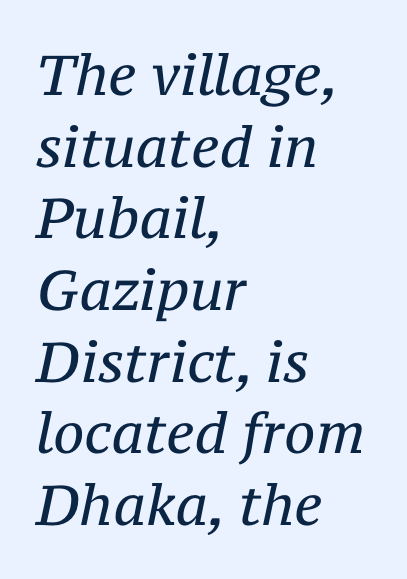
Line beginnings align vertically; line endings do not. Glance below the letters and you will spot only blank space. Compared with typical paragraphs, the rows here are spaced about the same. A typesetter would label this face a serif. Think of a printed novel: that variable character pitch is what you see here. The glyphs look as if they've been sheared to an angle.
